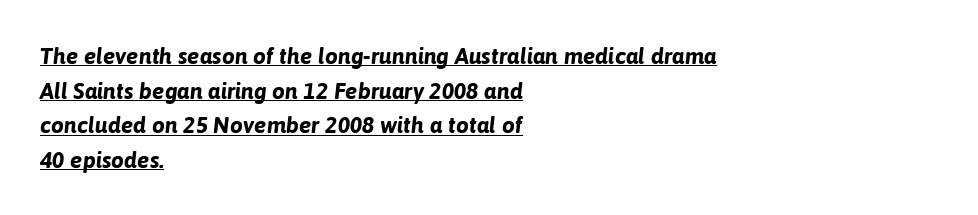
{"italic": "yes", "lean": "right", "slant_degrees": 6, "bold": "yes", "underline": "yes", "align": "left", "line_spacing": "normal", "line_spacing_ratio": 1.51, "letter_spacing": "normal", "letter_spacing_em": 0.0, "glyph_px": 23}
